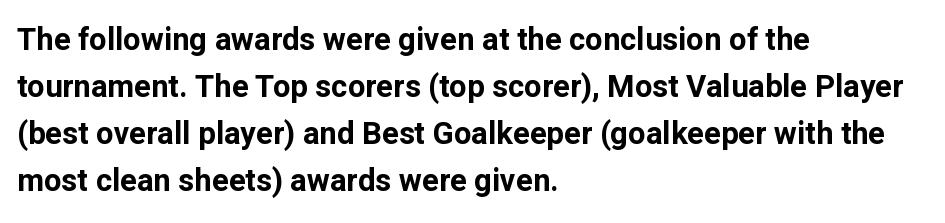
{"serif": "no", "italic": "no", "bold": "yes", "weight": "bold", "width": "normal", "stroke_contrast": "low", "x_height": "medium", "monospaced": "no", "underline": "no", "align": "left", "line_spacing": "normal", "line_spacing_ratio": 1.52, "letter_spacing": "normal", "letter_spacing_em": 0.0, "glyph_px": 31}
